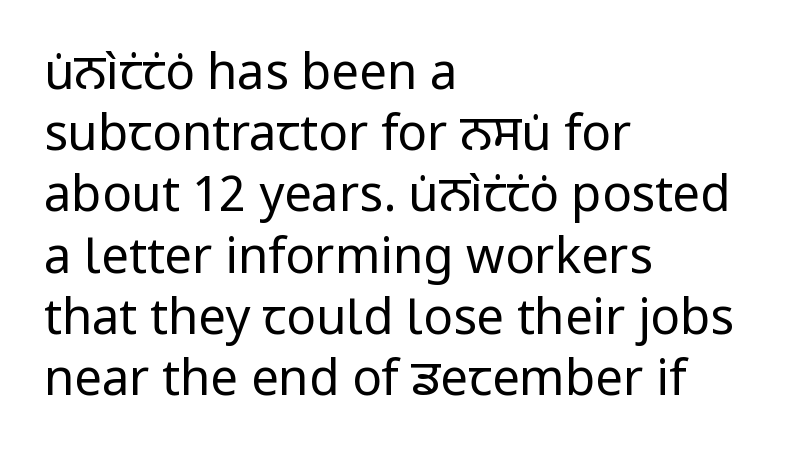
The image shows 49 px regular-weight sans-serif type, upright; set left-aligned, normal line spacing (1.25x), normal letter spacing, not underlined; low stroke contrast and a medium x-height.
